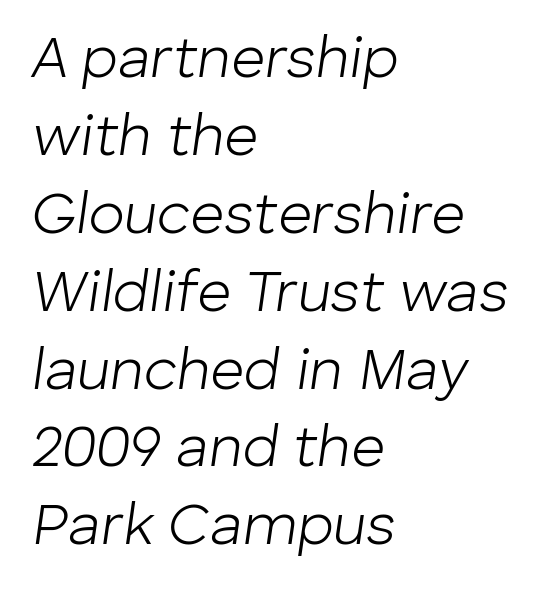
{"italic": "yes", "lean": "right", "slant_degrees": 8, "bold": "no", "weight": "light", "width": "normal", "stroke_contrast": "low", "x_height": "medium", "monospaced": "no", "underline": "no", "align": "left", "line_spacing": "normal", "line_spacing_ratio": 1.32, "letter_spacing": "normal", "letter_spacing_em": 0.0, "glyph_px": 59}
